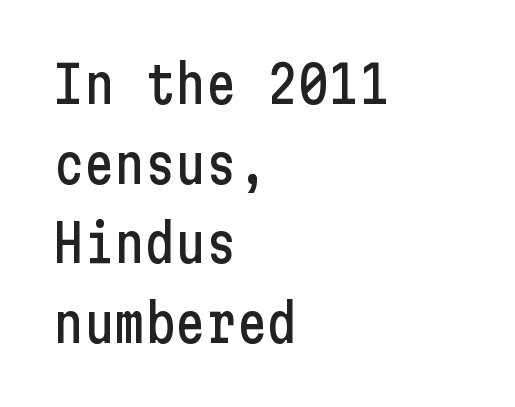
Q: Is the text italic (slanted)? A: No, it is upright.
Q: Is the typeface a serif or a sans-serif typeface? A: Sans-serif.
Q: Is the text underlined? A: No.
Q: How is the paragraph aligned? A: Left-aligned.
Q: Is the spacing between letters normal or unusually wide? A: Normal.
Q: Is the spacing between lines tight, normal or loose? A: Normal.
Q: Width (condensed, normal, or wide)? A: Condensed.
Q: Stroke contrast? A: Low.
Q: x-height? A: Medium.
